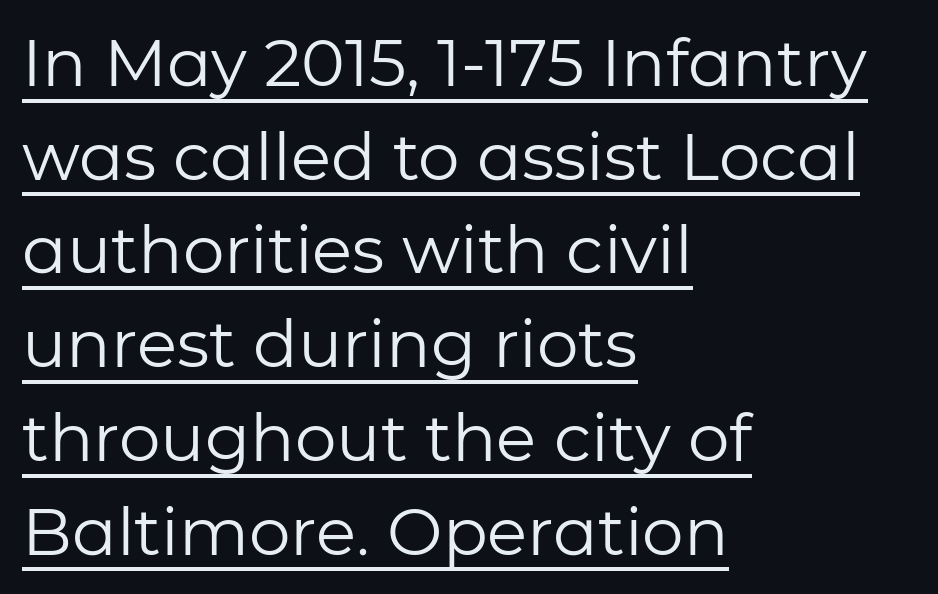
The image shows 66 px regular-weight sans-serif type, upright; set left-aligned, normal line spacing (1.42x), normal letter spacing, underlined; low stroke contrast and a medium x-height.
